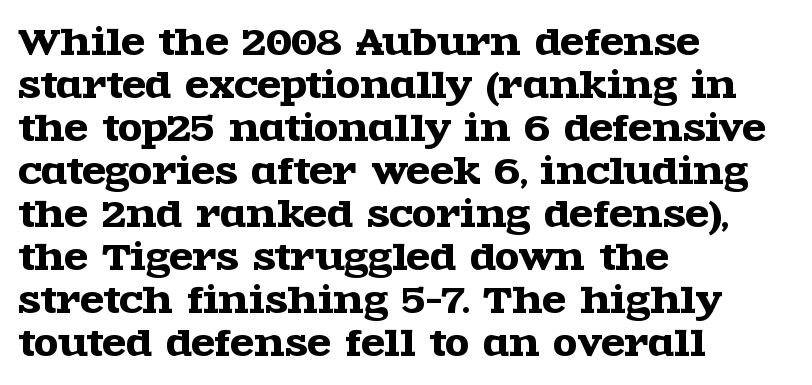
Q: Is the text italic (slanted)? A: No, it is upright.
Q: Is the typeface a serif or a sans-serif typeface? A: Serif.
Q: Is the text underlined? A: No.
Q: How is the paragraph aligned? A: Left-aligned.
Q: Is the spacing between letters normal or unusually wide? A: Normal.
Q: Width (condensed, normal, or wide)? A: Wide.
Q: x-height? A: Large.
Q: Monospaced? A: No.
